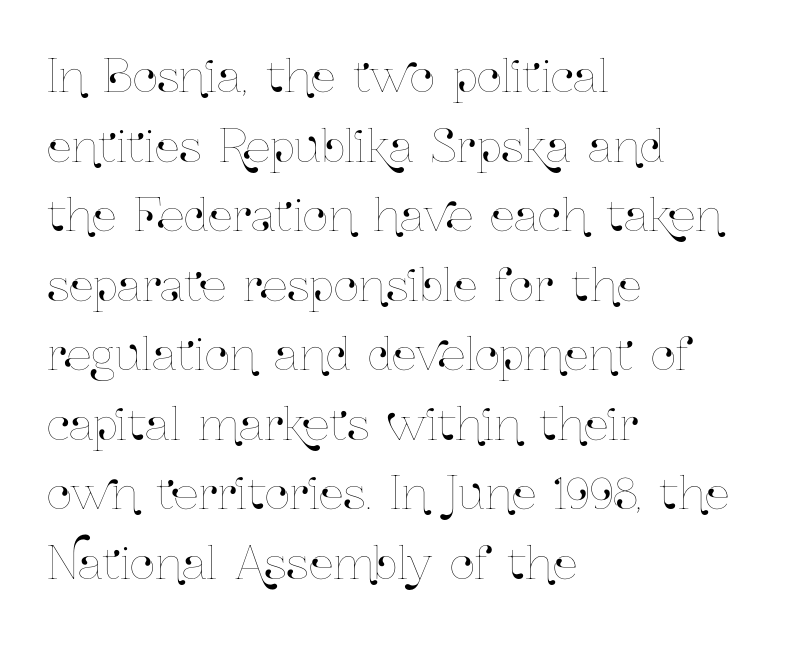
Q: Is the text italic (slanted)? A: No, it is upright.
Q: Is the text underlined? A: No.
Q: How is the paragraph aligned? A: Left-aligned.
Q: Is the spacing between letters normal or unusually wide? A: Normal.
Q: Is the spacing between lines tight, normal or loose? A: Normal.
Q: Width (condensed, normal, or wide)? A: Condensed.
Q: Stroke contrast? A: Low.
Q: x-height? A: Medium.
Q: Monospaced? A: No.
